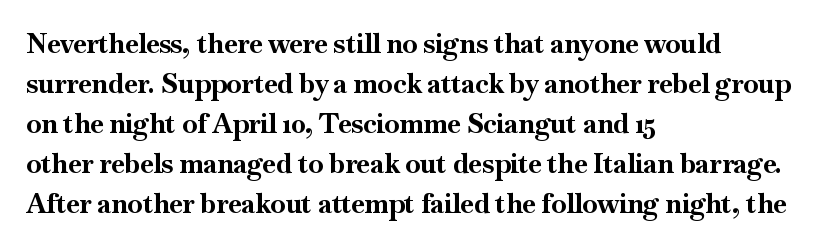
The image shows 27 px bold type, upright; set left-aligned, normal line spacing (1.48x), normal letter spacing, not underlined.
